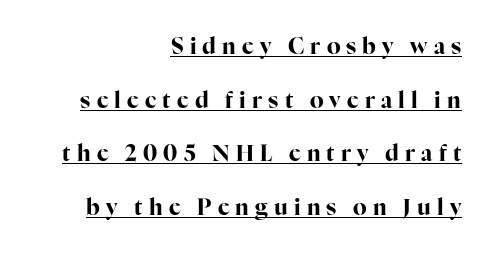
Stroke thickness is high; the sample reads as a true bold. A typesetter would call this heavily tracked-out type. Decoration check: the copy is underlined. The lines are spread far apart with generous leading. Ordinary non-slanted type is in use. The typesetter chose a ragged-left arrangement here.
